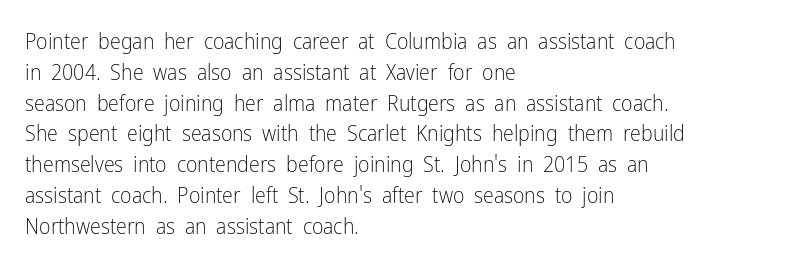
{"italic": "no", "bold": "no", "underline": "no", "align": "left", "line_spacing": "normal", "line_spacing_ratio": 1.4, "letter_spacing": "normal", "letter_spacing_em": 0.0, "glyph_px": 22}
